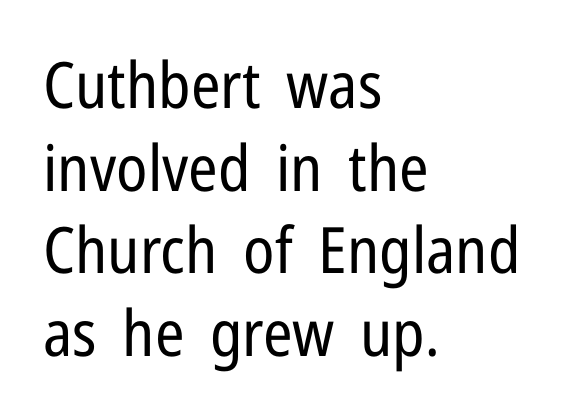
Words appear dense and cohesive because spacing is normal. Compared with typical paragraphs, the rows here are spaced about the same. The letters stand straight up with perfectly vertical stems. These lines are set flush left with a ragged right edge.
